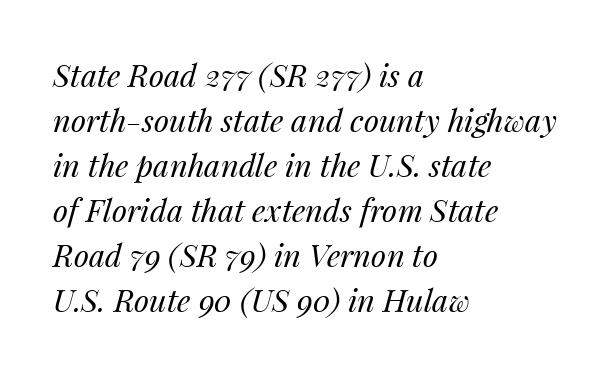
{"italic": "yes", "lean": "right", "slant_degrees": 14, "bold": "no", "weight": "regular", "width": "normal", "stroke_contrast": "medium", "x_height": "medium", "monospaced": "no", "underline": "no", "align": "left", "line_spacing": "normal", "line_spacing_ratio": 1.45, "letter_spacing": "normal", "letter_spacing_em": 0.0, "glyph_px": 31}
